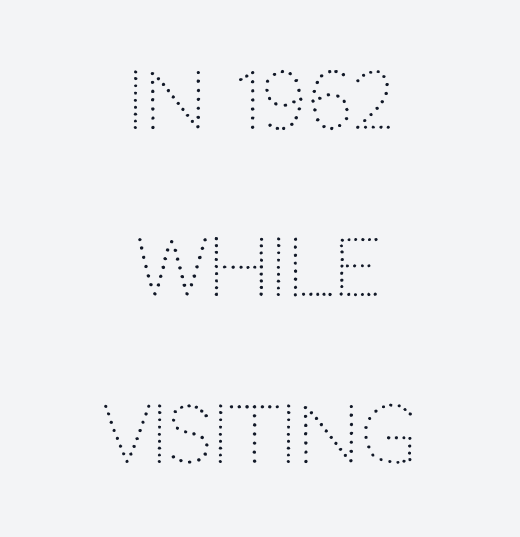
No word sits above an underline. The gaps between neighbouring characters are ordinary and unremarkable. No italicization has been applied; the sample stays upright. This rendering uses center alignment, leaving both contours irregular but symmetric. Stem width sits at or under what a default text font uses.
